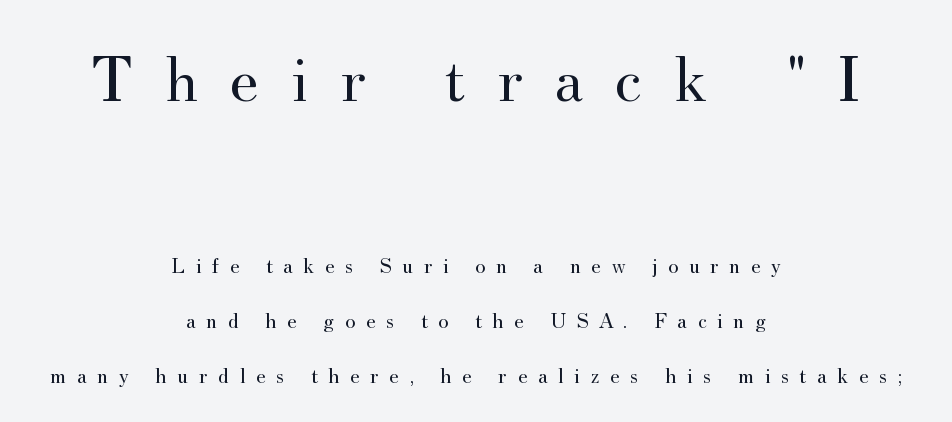
If you squint, the top block still reads clearly — it's the larger of the two. Letter spacing: wide. You could not count columns in this text — the font is proportionally spaced. You can tell from the footed stems that serif type was used.
